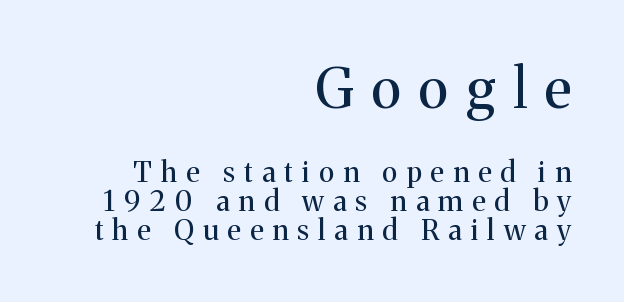
{"serif": "yes", "italic": "no", "bold": "no", "weight": "regular", "width": "normal", "stroke_contrast": "medium", "x_height": "medium", "monospaced": "no", "underline": "no", "align": "right", "line_spacing": "tight", "line_spacing_ratio": 1.04, "letter_spacing": "wide", "letter_spacing_em": 0.33, "larger_block": "first", "size_ratio": 1.96, "glyph_px": 55}
